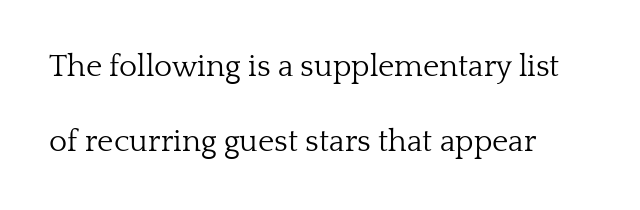
{"serif": "yes", "italic": "no", "bold": "no", "weight": "light", "width": "normal", "stroke_contrast": "low", "x_height": "medium", "monospaced": "no", "underline": "no", "align": "left", "line_spacing": "loose", "line_spacing_ratio": 2.42, "letter_spacing": "normal", "letter_spacing_em": 0.0, "glyph_px": 31}
